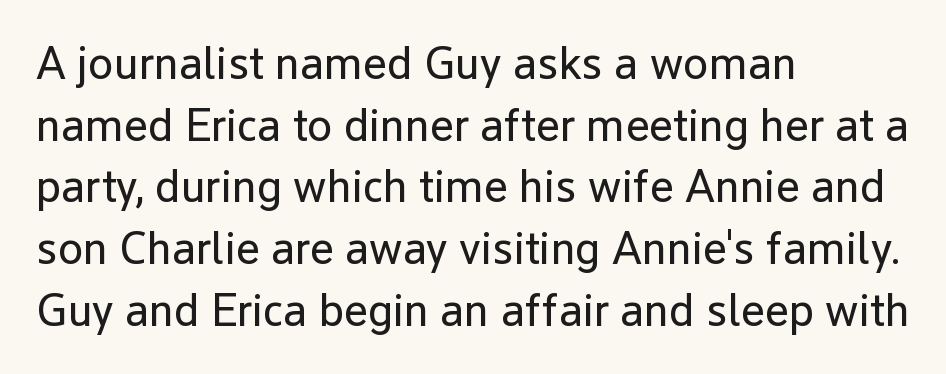
The image shows 46 px regular-weight sans-serif type, upright; set left-aligned, normal line spacing (1.34x), normal letter spacing, not underlined; low stroke contrast and a medium x-height.
